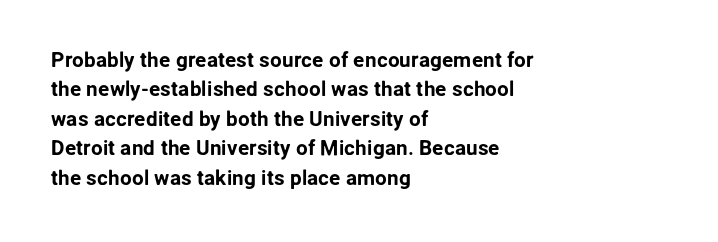
Q: Is the text italic (slanted)? A: No, it is upright.
Q: Is the text underlined? A: No.
Q: How is the paragraph aligned? A: Left-aligned.
Q: Is the spacing between letters normal or unusually wide? A: Normal.
Q: Is the spacing between lines tight, normal or loose? A: Normal.
